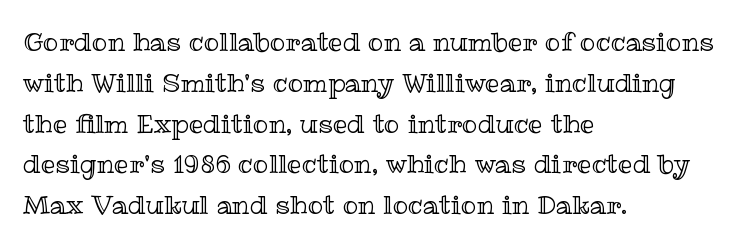
The space between consecutive lines is moderate. This sample uses plain, unmodified letter spacing. Layout note: lines flush left. No italicization has been applied; the sample stays upright. The passage shown is not underscored anywhere.
